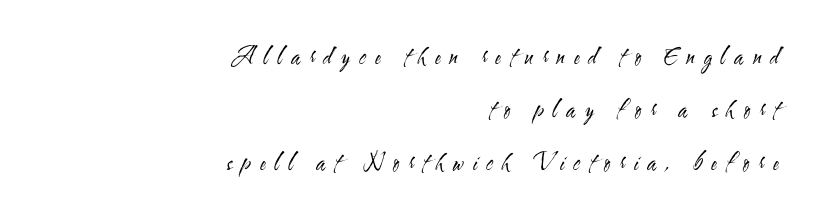
Here the glyphs are tracked loosely, breaking word shapes into spaced letters. The setting favours the right margin, as signatures and pull-quotes sometimes do. Stroke thickness stays within the range of a standard reading face or lighter. The block of text is sparse from top to bottom, with ample space between rows.
